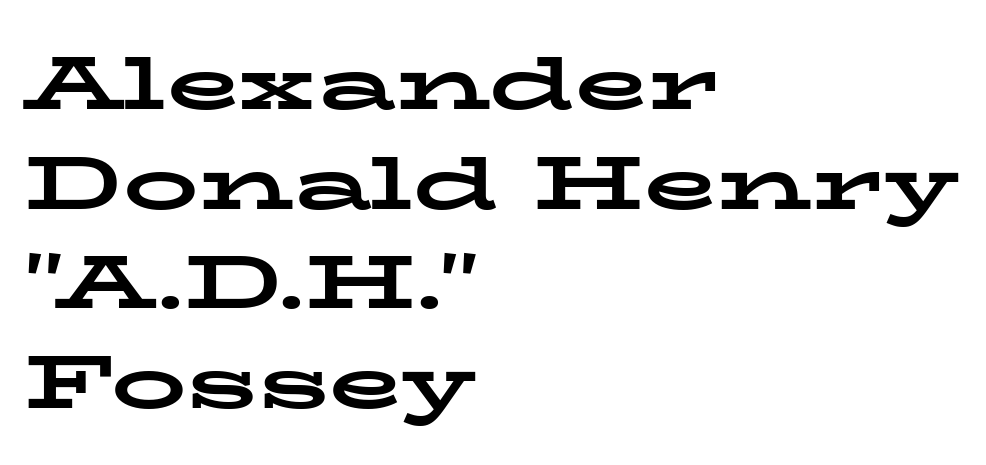
The image shows 75 px bold, wide serif type, upright; set left-aligned, normal line spacing (1.33x), normal letter spacing, not underlined; low stroke contrast and a medium x-height.
